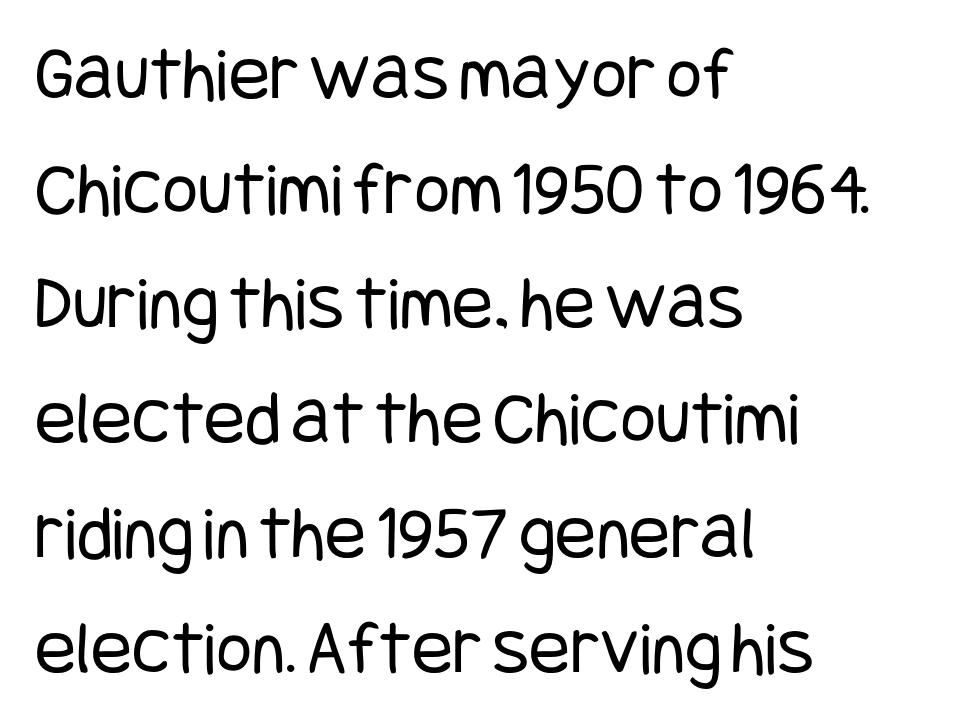
The strokes carry an ordinary text weight at most. Are there feet on the stems? There aren't — it's a sans. Characters follow at the spacing the type designer built in. You can tell it's not italic because the verticals are truly vertical. The paragraph shown leans on its left margin.
